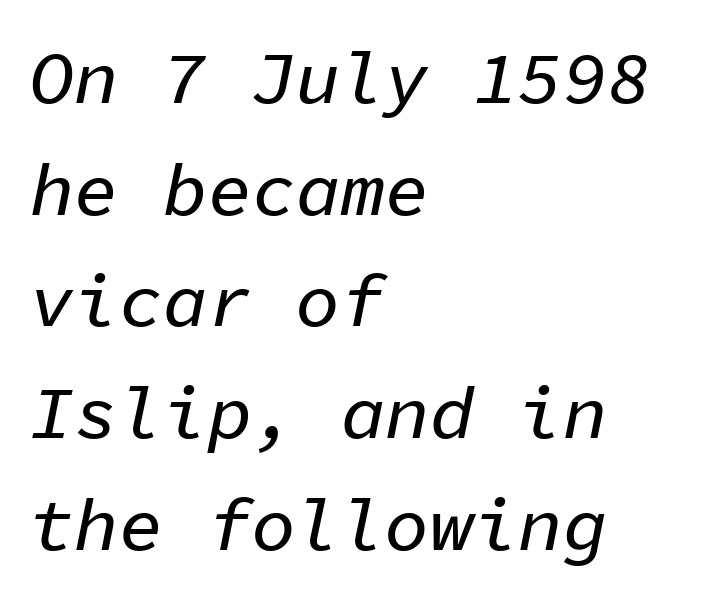
{"italic": "yes", "lean": "right", "slant_degrees": 11, "width": "normal", "stroke_contrast": "low", "x_height": "medium", "monospaced": "yes", "underline": "no", "align": "left", "line_spacing": "normal", "line_spacing_ratio": 1.51, "letter_spacing": "normal", "letter_spacing_em": 0.0, "glyph_px": 74}
